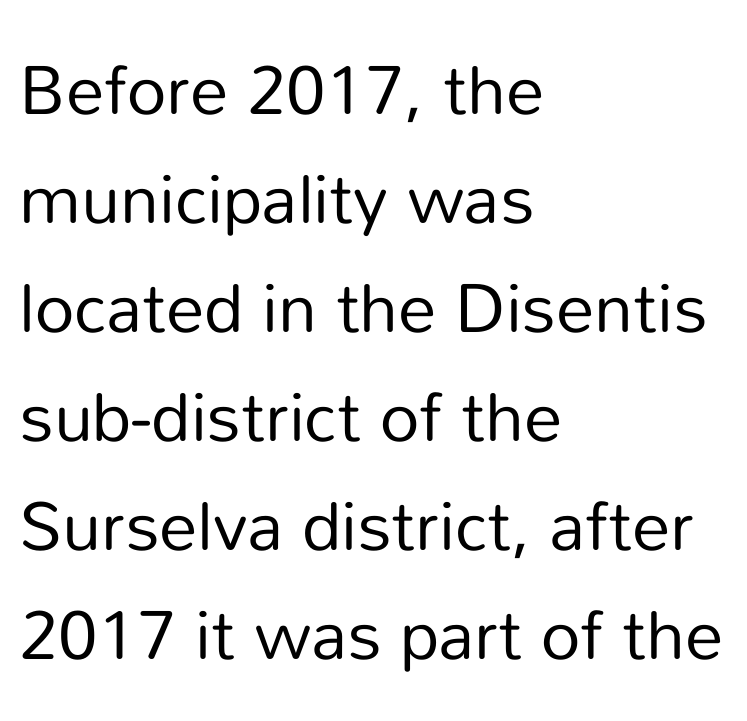
The image shows 69 px regular-weight sans-serif type, upright; set left-aligned, normal line spacing (1.58x), normal letter spacing, not underlined; low stroke contrast and a medium x-height.
